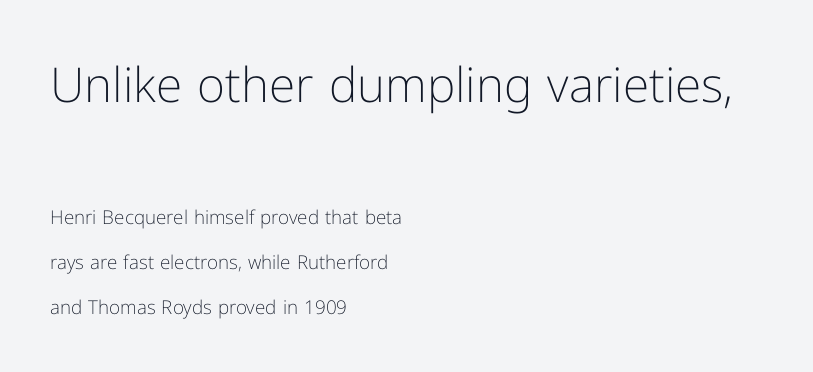
{"serif": "no", "italic": "no", "bold": "no", "weight": "light", "width": "normal", "stroke_contrast": "low", "x_height": "medium", "monospaced": "no", "underline": "no", "align": "left", "line_spacing": "loose", "line_spacing_ratio": 2.38, "letter_spacing": "normal", "letter_spacing_em": 0.0, "larger_block": "first", "size_ratio": 2.53, "glyph_px": 48}
